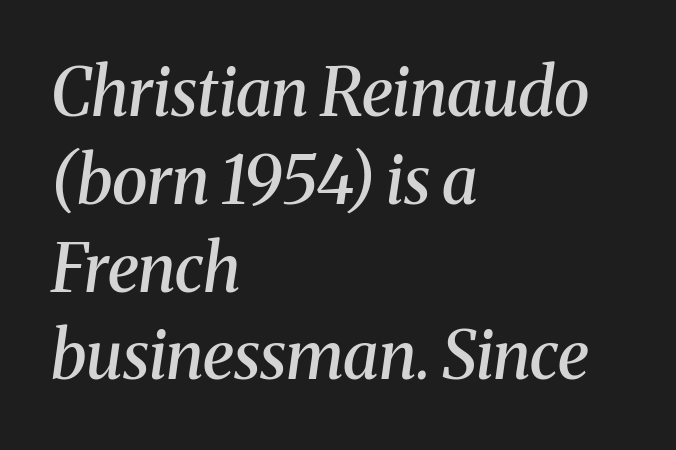
A typesetter would call this proportional, since set widths differ per character. A student would call this left alignment; a typographer would say flush left, rag right. These lines sit exactly where default settings would place them. Nobody drew a line under any word here. Posture: slanted.
